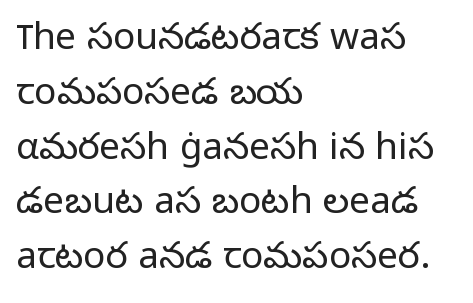
The image shows 37 px light sans-serif type, upright; set left-aligned, normal line spacing (1.48x), normal letter spacing, not underlined; low stroke contrast and a medium x-height.
